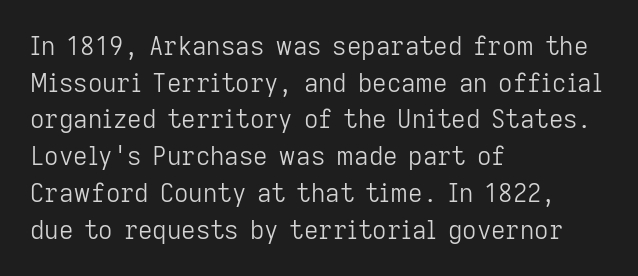
Q: Is the text bold? A: No.
Q: Is the text italic (slanted)? A: No, it is upright.
Q: Is the text underlined? A: No.
Q: How is the paragraph aligned? A: Left-aligned.
Q: Is the spacing between letters normal or unusually wide? A: Normal.
Q: Is the spacing between lines tight, normal or loose? A: Normal.
